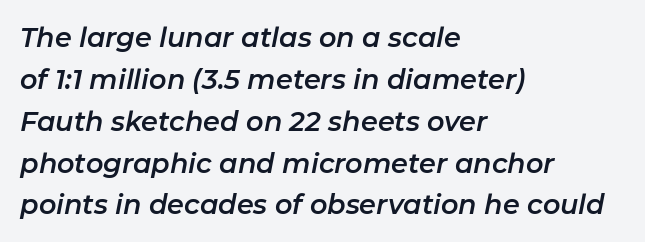
The compositor pushed each line to the left boundary. There's an unmistakable incline to the writing here. A typesetter would call this zero additional tracking. Does the leading feel generous? No, just average.
